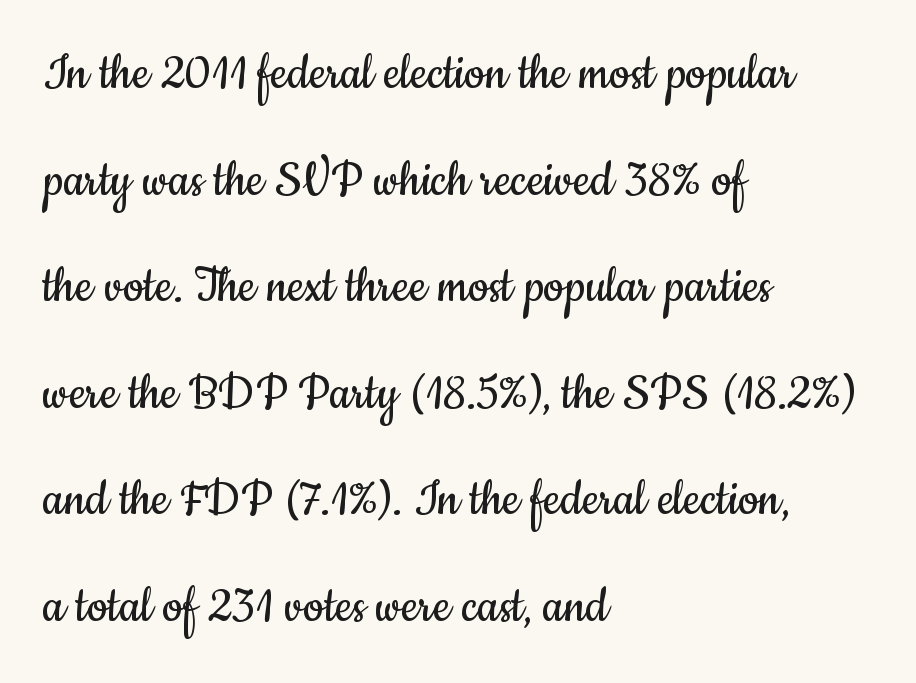
The letterforms sit at book weight or below. Nothing sits at the stroke ends, so this counts as sans-serif. Glance below the letters and you will spot only blank space. The rendering anchors every line to the left-hand side. Does extra space separate the letters? No, they use regular spacing.
